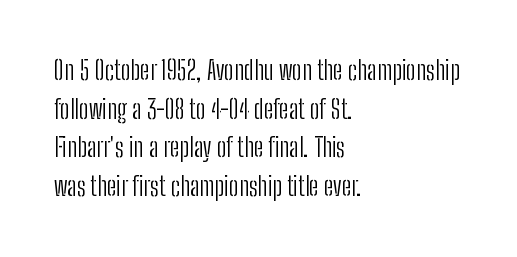
Q: Is the text bold? A: No.
Q: Is the text italic (slanted)? A: No, it is upright.
Q: Is the text underlined? A: No.
Q: How is the paragraph aligned? A: Left-aligned.
Q: Is the spacing between letters normal or unusually wide? A: Normal.
Q: Is the spacing between lines tight, normal or loose? A: Normal.
